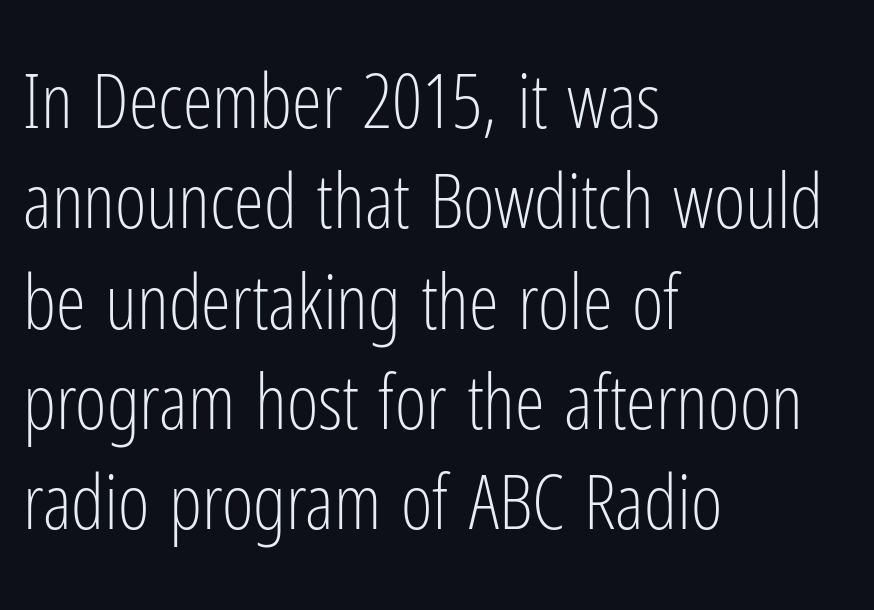
The image shows 76 px light, condensed sans-serif type, upright; set left-aligned, normal line spacing (1.32x), normal letter spacing, not underlined; low stroke contrast and a medium x-height.
